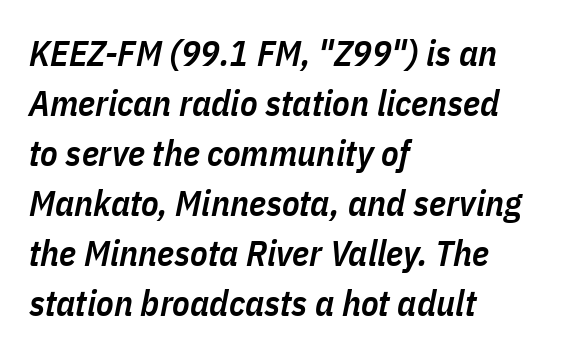
Proportional: the letters do not fall into vertical columns. In terms of leading, this rendering sits right in the middle. Heft: intermediate — a semibold. A bare baseline throughout the passage. Yep, that's italic — everything's leaning.
